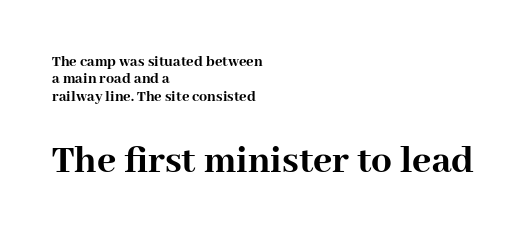
The passage shown is typeset with a serif family. Summary of weight: heavy, a full bold. The zone under the glyphs is completely vacant. Horizontal bands of white between lines are thin slivers.
